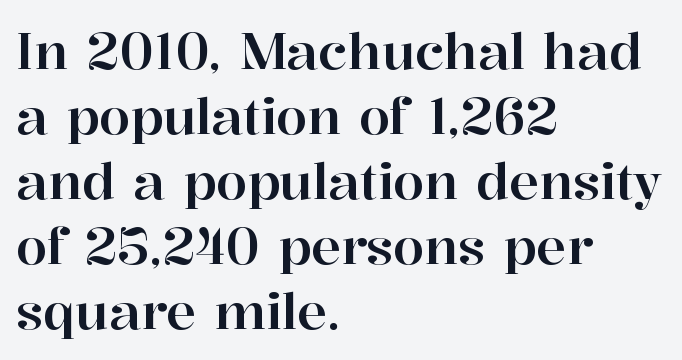
{"serif": "yes", "italic": "no", "width": "normal", "stroke_contrast": "high", "x_height": "medium", "monospaced": "no", "underline": "no", "align": "left", "line_spacing": "normal", "line_spacing_ratio": 1.3, "letter_spacing": "normal", "letter_spacing_em": 0.0, "glyph_px": 50}
